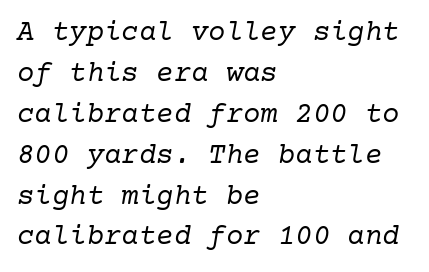
{"serif": "yes", "italic": "yes", "lean": "right", "slant_degrees": 10, "bold": "no", "weight": "regular", "width": "normal", "stroke_contrast": "low", "x_height": "medium", "underline": "no", "align": "left", "line_spacing": "normal", "line_spacing_ratio": 1.41, "letter_spacing": "normal", "letter_spacing_em": 0.0, "glyph_px": 29}
